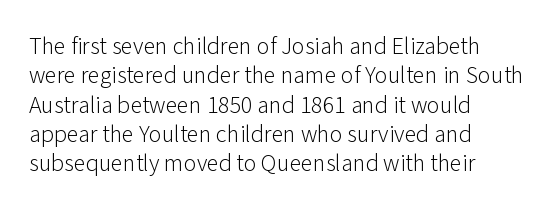
Notice how the stems are strictly vertical — no italics here. Standard letterfit; no display-style spreading of the glyphs. The space beneath each line is pristine and unruled. Counters stay open thanks to moderate or lighter strokes. A classic flush-left, rag-right setting is used for this passage.
